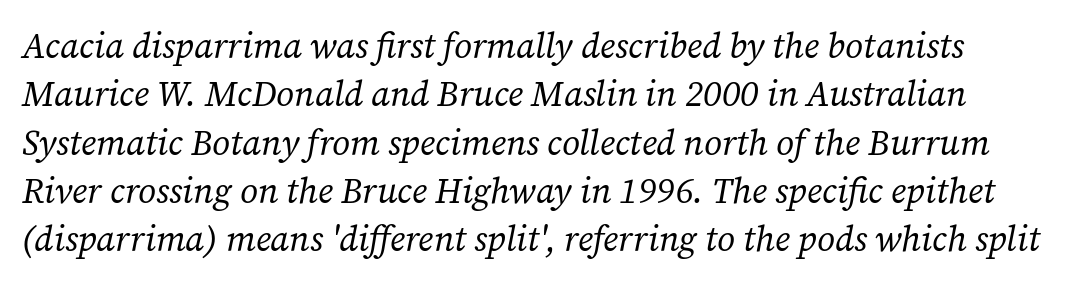
Q: Is the text bold? A: No.
Q: Is the text italic (slanted)? A: Yes, it leans right by about 12 degrees.
Q: Is the typeface a serif or a sans-serif typeface? A: Serif.
Q: Is the text underlined? A: No.
Q: Is the spacing between letters normal or unusually wide? A: Normal.
Q: Is the spacing between lines tight, normal or loose? A: Normal.
Q: Width (condensed, normal, or wide)? A: Normal.
Q: Stroke contrast? A: Low.
Q: x-height? A: Medium.
Q: Monospaced? A: No.
